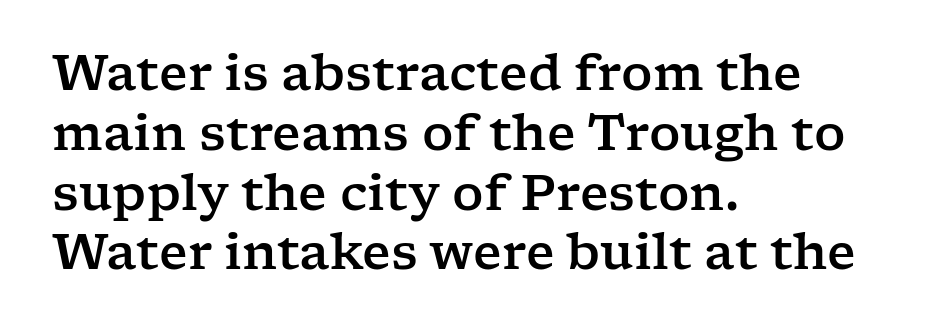
The image shows 49 px wide serif type, upright; set left-aligned, line spacing 1.22x, normal letter spacing, not underlined; low stroke contrast and a medium x-height.
